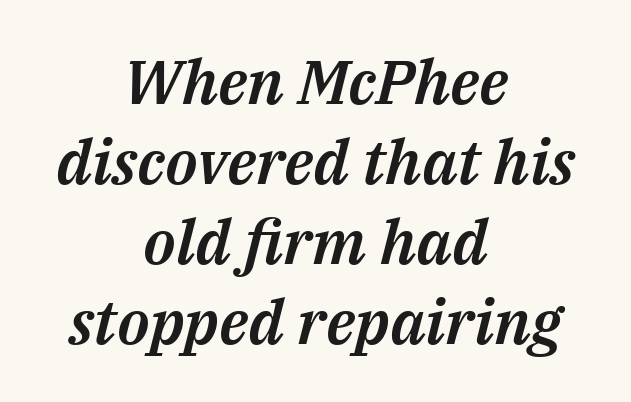
{"italic": "yes", "lean": "right", "slant_degrees": 14, "width": "normal", "stroke_contrast": "medium", "x_height": "medium", "monospaced": "no", "underline": "no", "align": "center", "line_spacing": "normal", "line_spacing_ratio": 1.29, "letter_spacing": "normal", "letter_spacing_em": 0.0, "glyph_px": 62}
